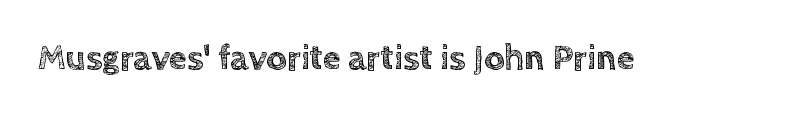
The image shows 36 px text type, upright; set normal letter spacing, not underlined; a large x-height.
